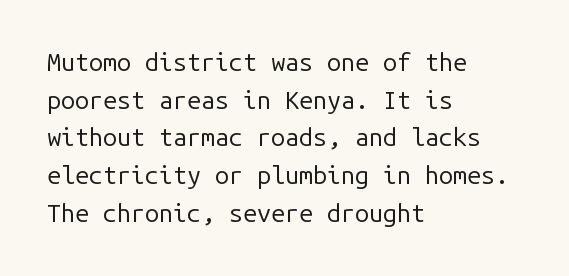
{"italic": "no", "bold": "no", "underline": "no", "align": "left", "line_spacing": "normal", "line_spacing_ratio": 1.51, "letter_spacing": "normal", "letter_spacing_em": 0.0, "glyph_px": 25}
